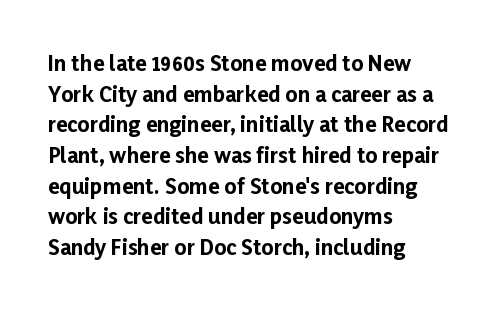
Q: Is the text bold? A: Yes.
Q: Is the text italic (slanted)? A: No, it is upright.
Q: Is the text underlined? A: No.
Q: How is the paragraph aligned? A: Left-aligned.
Q: Is the spacing between letters normal or unusually wide? A: Normal.
Q: Is the spacing between lines tight, normal or loose? A: Normal.
